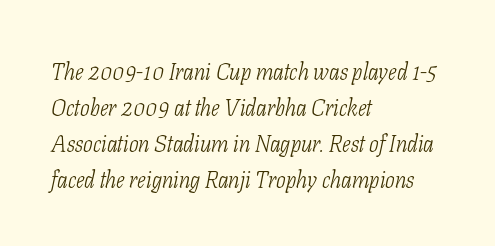
One glance says typical: line gaps are just what's usual. Quick note: italic. Check under the words: just untouched page. Spacing between characters is what you'd get straight out of the box. Each stroke keeps to a modest, everyday thickness or less.
